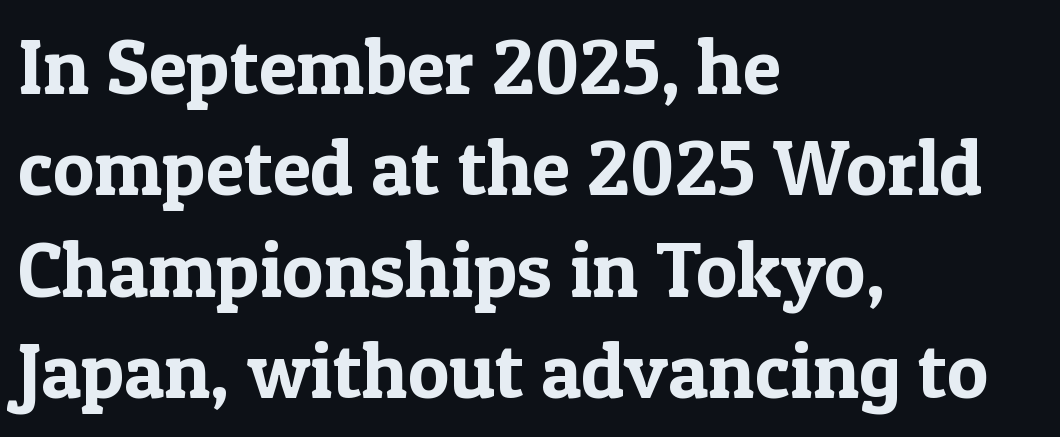
{"serif": "yes", "italic": "no", "width": "normal", "x_height": "medium", "monospaced": "no", "underline": "no", "align": "left", "line_spacing": "normal", "line_spacing_ratio": 1.3, "letter_spacing": "normal", "letter_spacing_em": 0.0, "glyph_px": 78}
